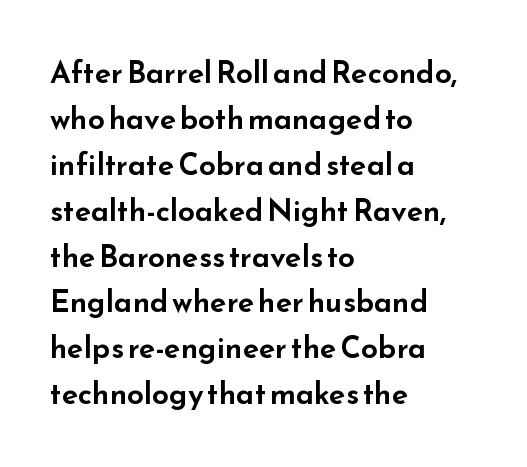
Q: Is the text italic (slanted)? A: No, it is upright.
Q: Is the typeface a serif or a sans-serif typeface? A: Sans-serif.
Q: Is the text underlined? A: No.
Q: How is the paragraph aligned? A: Left-aligned.
Q: Is the spacing between letters normal or unusually wide? A: Normal.
Q: Is the spacing between lines tight, normal or loose? A: Normal.
Q: Width (condensed, normal, or wide)? A: Wide.
Q: Stroke contrast? A: Low.
Q: x-height? A: Small.
Q: Monospaced? A: No.
